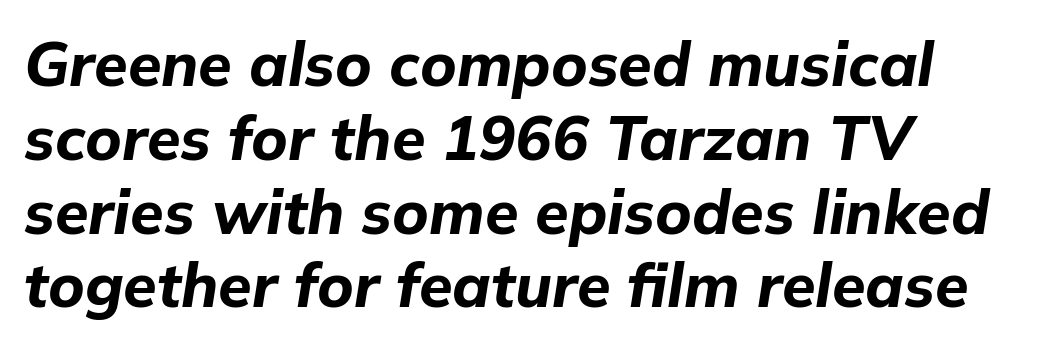
The image shows 61 px bold type, italic (leaning right); set left-aligned, line spacing 1.21x, normal letter spacing, not underlined; low stroke contrast and a medium x-height.
